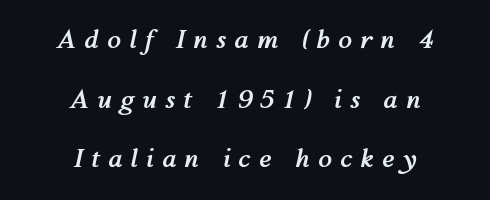
Q: Is the text bold? A: Yes.
Q: Is the text italic (slanted)? A: Yes, it leans right by about 12 degrees.
Q: Is the text underlined? A: No.
Q: How is the paragraph aligned? A: Centered.
Q: Is the spacing between letters normal or unusually wide? A: Unusually wide.
Q: Is the spacing between lines tight, normal or loose? A: Loose.
